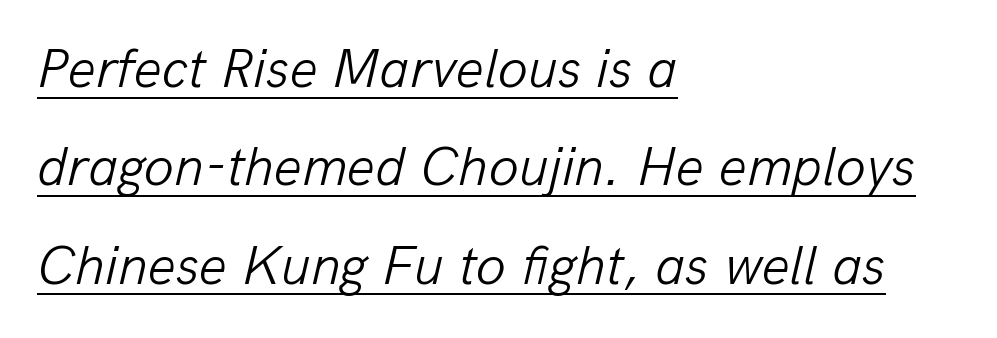
{"italic": "yes", "lean": "right", "slant_degrees": 13, "bold": "no", "weight": "light", "width": "normal", "stroke_contrast": "low", "x_height": "medium", "monospaced": "no", "underline": "yes", "align": "left", "line_spacing_ratio": 1.79, "letter_spacing": "normal", "letter_spacing_em": 0.0, "glyph_px": 55}
